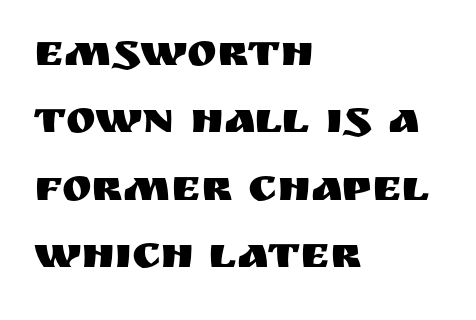
Q: Is the text italic (slanted)? A: No, it is upright.
Q: Is the typeface a serif or a sans-serif typeface? A: Sans-serif.
Q: Is the text underlined? A: No.
Q: How is the paragraph aligned? A: Left-aligned.
Q: Is the spacing between letters normal or unusually wide? A: Normal.
Q: Is the spacing between lines tight, normal or loose? A: Normal.
Q: Width (condensed, normal, or wide)? A: Normal.
Q: Stroke contrast? A: Medium.
Q: x-height? A: Large.
Q: Monospaced? A: No.
